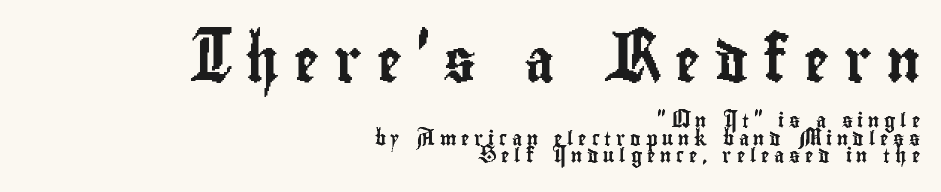
The image shows 42 px condensed sans-serif type, upright; set right-aligned, normal line spacing (1.25x), unusually wide letter spacing (+0.34 em), not underlined; the first (top) block is 3.0x larger; low stroke contrast and a small x-height.
